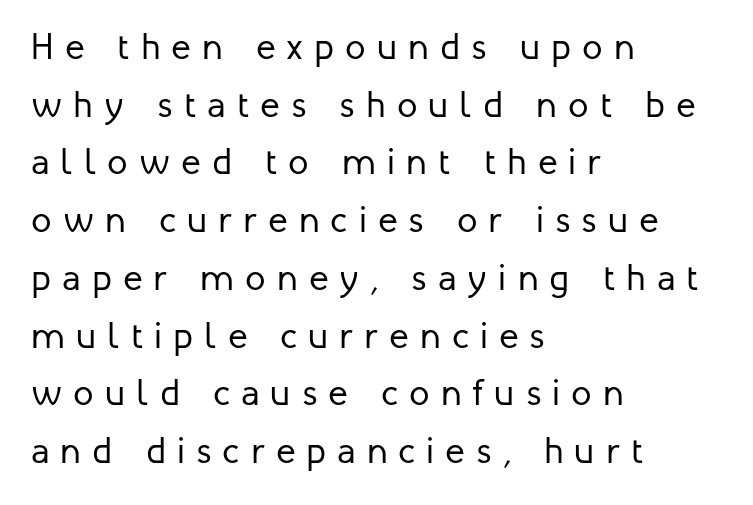
The image shows 37 px regular-weight sans-serif type, upright; set left-aligned, normal line spacing (1.56x), unusually wide letter spacing (+0.3 em), not underlined; low stroke contrast and a medium x-height.
